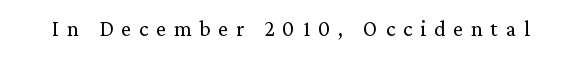
Q: Is the text bold? A: No.
Q: Is the text italic (slanted)? A: No, it is upright.
Q: Is the text underlined? A: No.
Q: Is the spacing between letters normal or unusually wide? A: Unusually wide.
